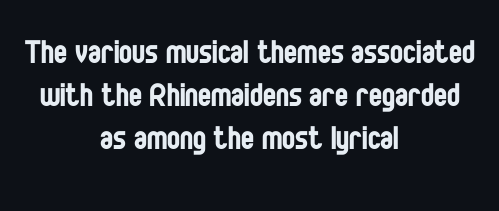
A sans-serif font was chosen for this passage. Underlining? Definitely not there. Stem width sits at or under what a default text font uses. Every stem runs plumb, perpendicular to the baseline. The face used here is proportionally spaced, like ordinary book or web type. Every row of glyphs is offset so its center matches the block's center.
